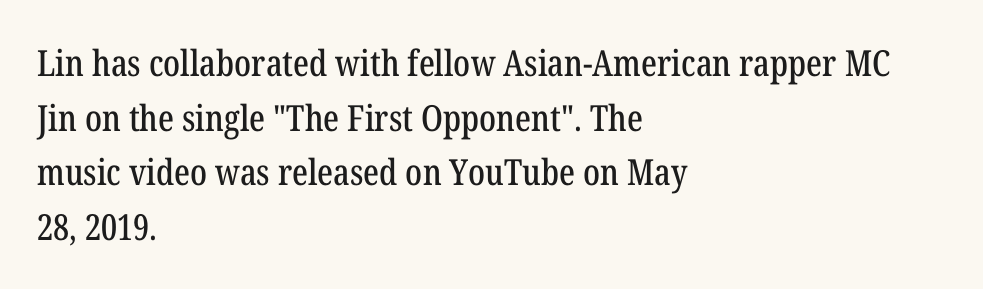
The area under the type is left untouched. Does the copy run flush right? No — it runs flush left. Style check: upright. Letterform terminals end in serifs throughout the passage. Is there much room between lines? A standard amount, neither cramped nor airy. Each word holds together tightly as a unit, with standard inter-letter gaps.
